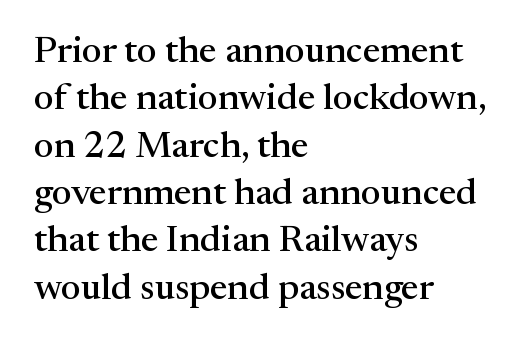
The image shows 37 px serif type, upright; set left-aligned, normal line spacing (1.28x), normal letter spacing, not underlined; medium stroke contrast and a medium x-height.
